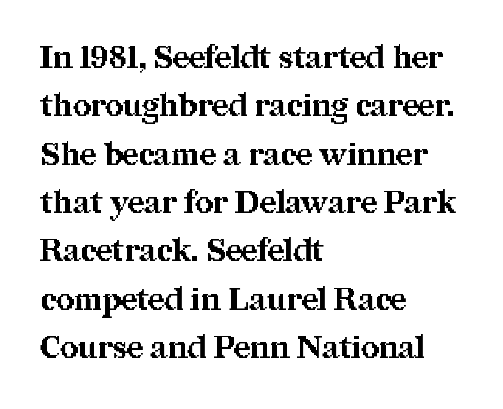
The strip under each line holds only bare page. This is heavy type, rendered in bold. Each line starts at the same left margin while the right side varies. A typesetter would label this face a serif. Characters remain perfectly vertical along every line. This sample has the flowing, uneven cadence of proportional lettering.
